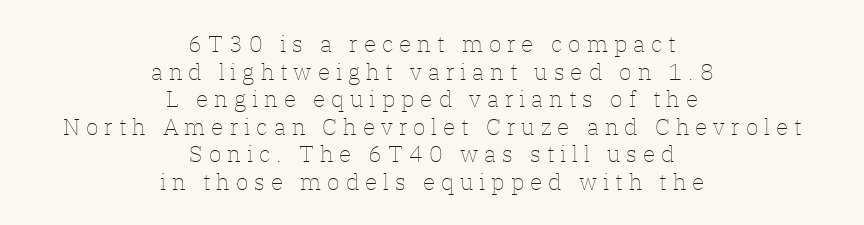
The image shows 23 px text type, upright; set centered, line spacing 1.2x, unusually wide letter spacing (+0.26 em), not underlined.
